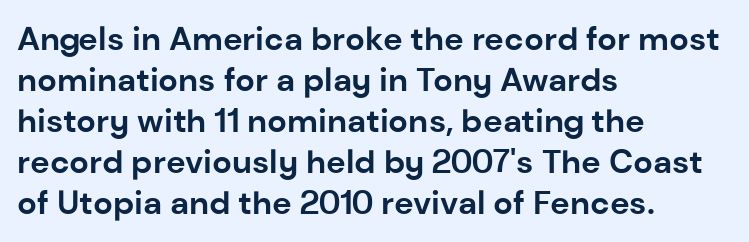
The passage shown is not underscored anywhere. Emphasis by weight is at full strength: bold. Glyph-to-glyph distance matches everyday printed text. Here the designer chose a conventional face with non-uniform glyph widths. This is the regular roman posture of the typeface.
